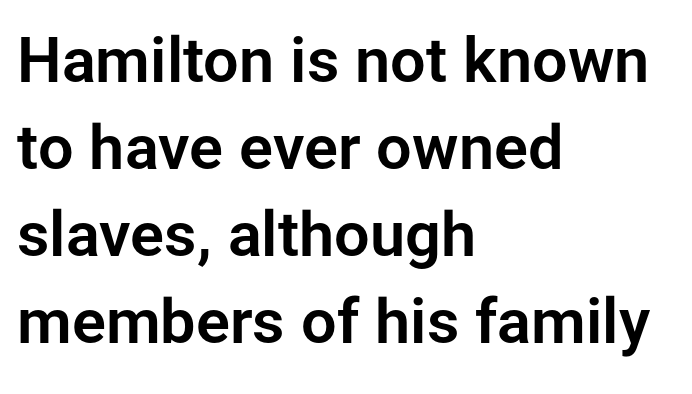
{"serif": "no", "italic": "no", "width": "normal", "stroke_contrast": "low", "x_height": "medium", "monospaced": "no", "underline": "no", "align": "left", "line_spacing": "normal", "line_spacing_ratio": 1.38, "letter_spacing": "normal", "letter_spacing_em": 0.0, "glyph_px": 63}
